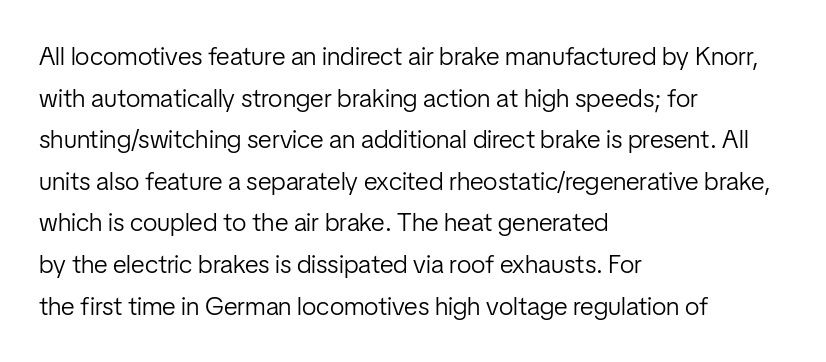
{"italic": "no", "bold": "no", "underline": "no", "align": "left", "line_spacing": "normal", "line_spacing_ratio": 1.6, "letter_spacing": "normal", "letter_spacing_em": 0.0, "glyph_px": 26}
